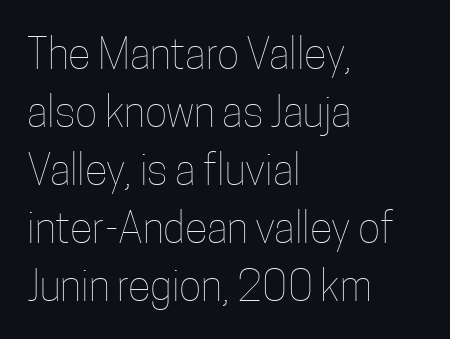
{"italic": "no", "bold": "no", "weight": "thin", "width": "condensed", "stroke_contrast": "low", "x_height": "medium", "monospaced": "no", "underline": "no", "align": "left", "line_spacing": "normal", "line_spacing_ratio": 1.38, "letter_spacing": "normal", "letter_spacing_em": 0.0, "glyph_px": 42}
